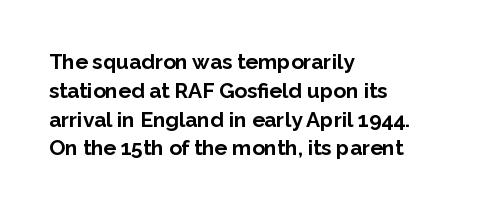
Leftover space on each line is placed entirely after the last word. The baseline area is clear. Tracking value appears to be zero — textbook default spacing. Is the type bold? Yes — the strokes are clearly thick and heavy.
